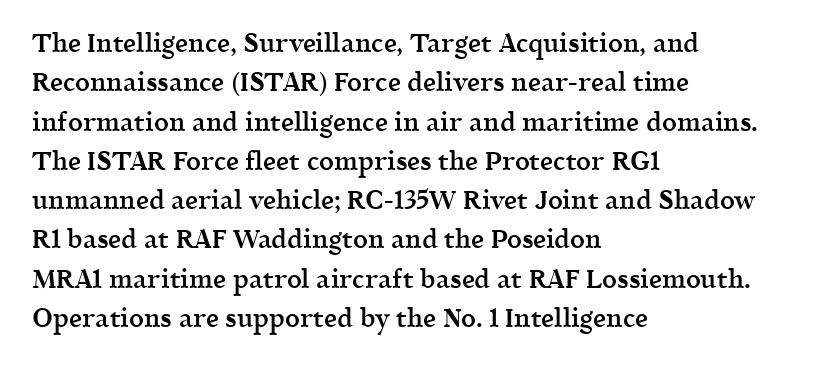
Q: Is the text bold? A: Semi-bold.
Q: Is the text italic (slanted)? A: No, it is upright.
Q: Is the text underlined? A: No.
Q: How is the paragraph aligned? A: Left-aligned.
Q: Is the spacing between letters normal or unusually wide? A: Normal.
Q: Is the spacing between lines tight, normal or loose? A: Normal.
